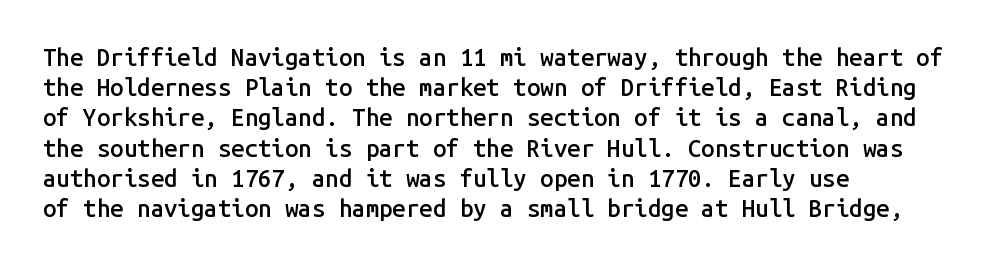
{"italic": "no", "bold": "semi", "underline": "no", "align": "left", "line_spacing": "normal", "line_spacing_ratio": 1.26, "letter_spacing": "normal", "letter_spacing_em": 0.0, "glyph_px": 24}
